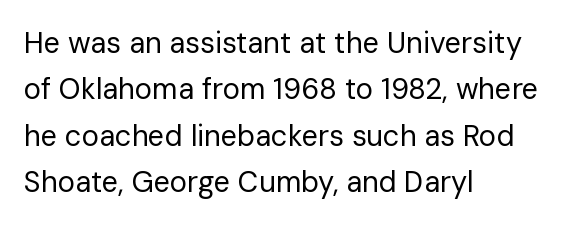
{"serif": "no", "italic": "no", "bold": "no", "weight": "regular", "width": "normal", "stroke_contrast": "low", "x_height": "medium", "monospaced": "no", "underline": "no", "align": "left", "line_spacing": "normal", "line_spacing_ratio": 1.6, "letter_spacing": "normal", "letter_spacing_em": 0.0, "glyph_px": 29}
